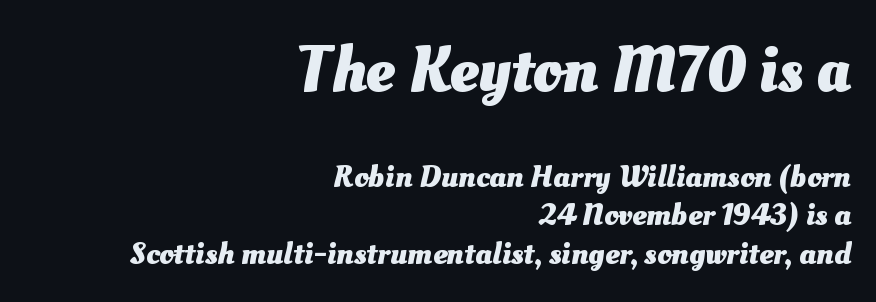
Each glyph is drawn with heavy, bold strokes. The letterforms sit shoulder to shoulder at normal distance. The more generous point size was reserved for the upper chunk. Every row of glyphs terminates at an identical x-position on the right. This sample has the flowing, uneven cadence of proportional lettering. Letters rest on an invisible, unmarked baseline.
